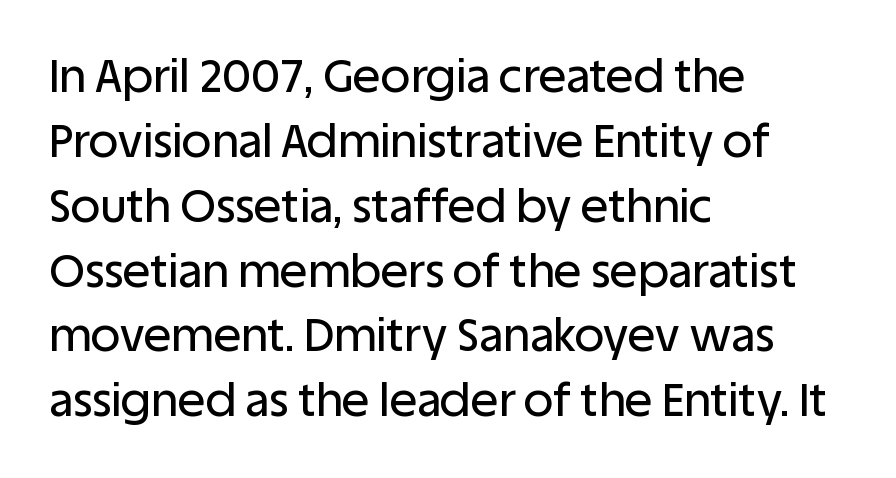
The image shows 46 px sans-serif type, upright; set left-aligned, normal line spacing (1.41x), normal letter spacing, not underlined; low stroke contrast and a large x-height.
